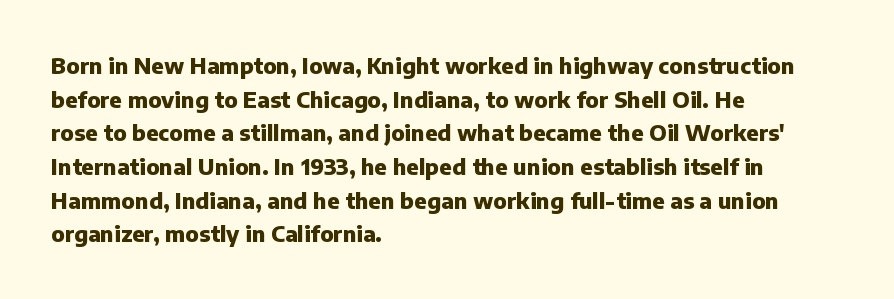
{"italic": "no", "bold": "yes", "underline": "no", "align": "left", "line_spacing": "normal", "line_spacing_ratio": 1.53, "letter_spacing": "normal", "letter_spacing_em": 0.0, "glyph_px": 22}
